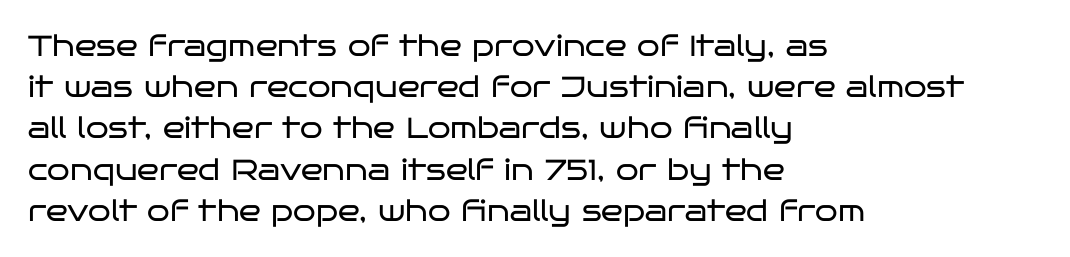
Q: Is the text bold? A: No.
Q: Is the text italic (slanted)? A: No, it is upright.
Q: Is the typeface a serif or a sans-serif typeface? A: Sans-serif.
Q: Is the text underlined? A: No.
Q: How is the paragraph aligned? A: Left-aligned.
Q: Is the spacing between letters normal or unusually wide? A: Normal.
Q: Is the spacing between lines tight, normal or loose? A: Normal.
Q: Width (condensed, normal, or wide)? A: Wide.
Q: Stroke contrast? A: Low.
Q: x-height? A: Large.
Q: Monospaced? A: No.
